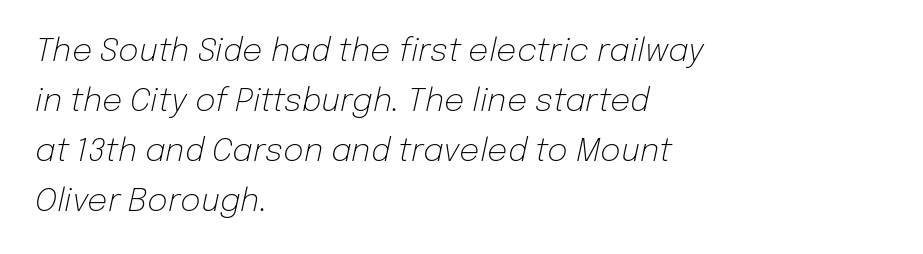
The image shows 32 px light type, italic (leaning right); set left-aligned, normal line spacing (1.56x), normal letter spacing, not underlined; low stroke contrast and a medium x-height.
